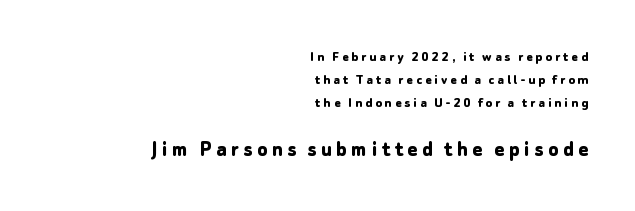
The image shows 23 px bold type, upright; set right-aligned, normal line spacing (1.55x), unusually wide letter spacing (+0.2 em), not underlined; the second (bottom) block is 1.53x larger.
